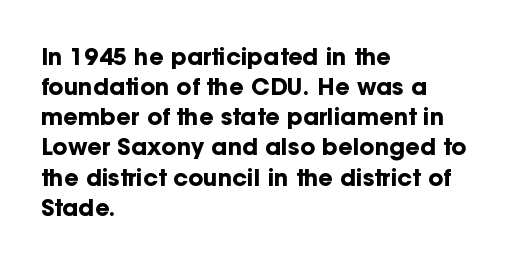
{"italic": "no", "bold": "yes", "underline": "no", "align": "left", "line_spacing": "normal", "line_spacing_ratio": 1.31, "letter_spacing": "normal", "letter_spacing_em": 0.0, "glyph_px": 23}
